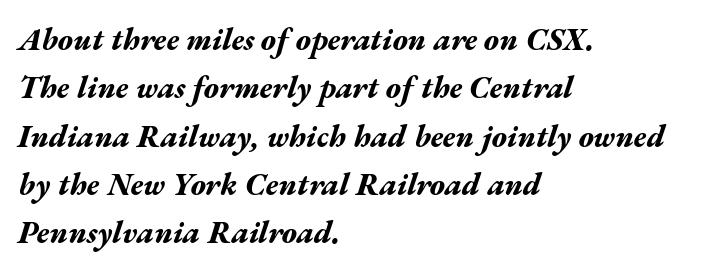
The image shows 31 px bold, wide type, italic (leaning right); set left-aligned, normal line spacing (1.56x), normal letter spacing, not underlined; medium stroke contrast and a medium x-height.
